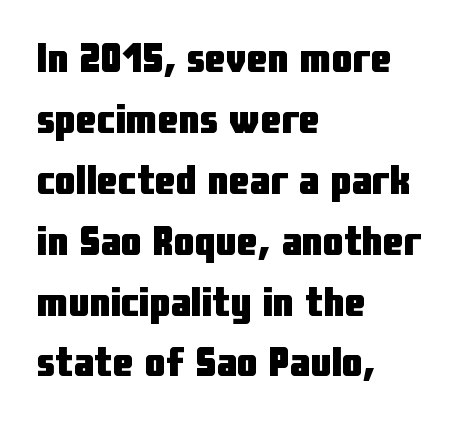
{"serif": "no", "italic": "no", "bold": "yes", "weight": "heavy", "width": "condensed", "stroke_contrast": "low", "x_height": "medium", "monospaced": "no", "underline": "no", "align": "left", "line_spacing": "normal", "line_spacing_ratio": 1.45, "letter_spacing": "normal", "letter_spacing_em": 0.0, "glyph_px": 42}
